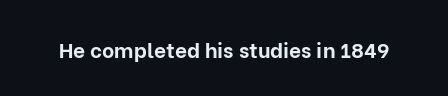
Q: Is the text bold? A: Yes.
Q: Is the text italic (slanted)? A: No, it is upright.
Q: Is the text underlined? A: No.
Q: Is the spacing between letters normal or unusually wide? A: Normal.
